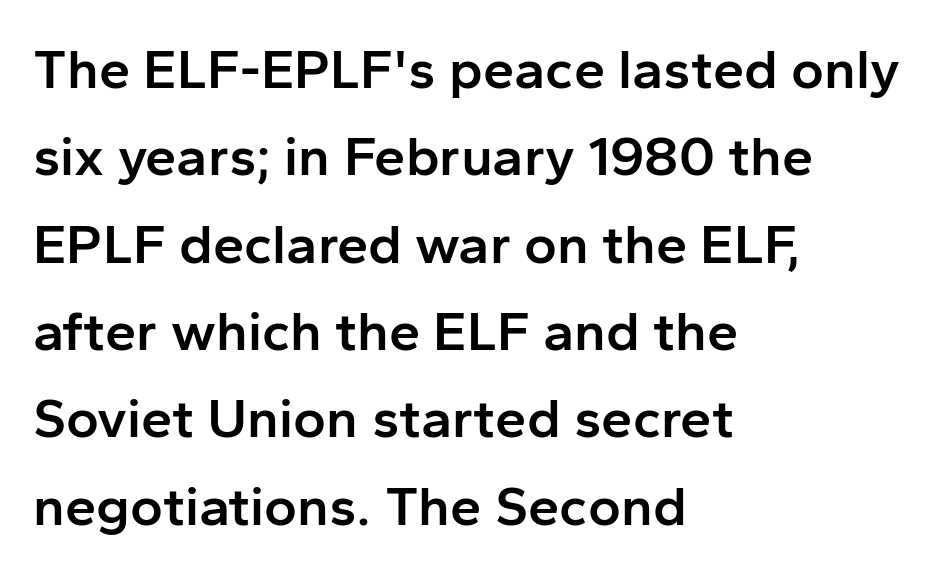
The font's upright variant was chosen for this text. Whoever set this chose a conventional vertical rhythm. Leftover space on each line is placed entirely after the last word. Check under the words: just untouched page. Weight: semibold (demi).
